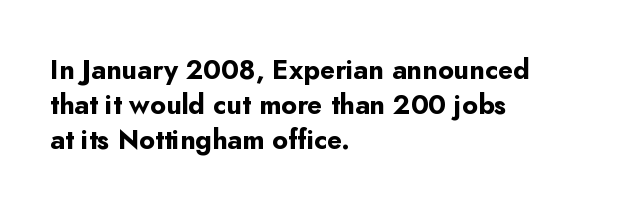
Q: Is the text bold? A: Yes.
Q: Is the text italic (slanted)? A: No, it is upright.
Q: Is the text underlined? A: No.
Q: How is the paragraph aligned? A: Left-aligned.
Q: Is the spacing between letters normal or unusually wide? A: Normal.
Q: Is the spacing between lines tight, normal or loose? A: Normal.
